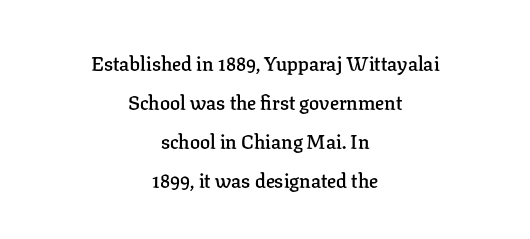
The image shows 20 px text type, upright; set centered, loose line spacing (1.95x), normal letter spacing, not underlined.
